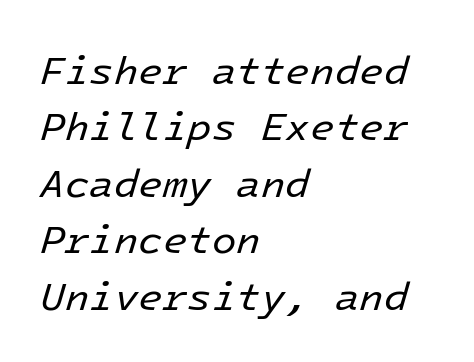
{"italic": "yes", "lean": "right", "slant_degrees": 16, "bold": "no", "weight": "regular", "width": "normal", "stroke_contrast": "low", "x_height": "medium", "underline": "no", "align": "left", "line_spacing": "normal", "line_spacing_ratio": 1.41, "letter_spacing": "normal", "letter_spacing_em": 0.0, "glyph_px": 40}
